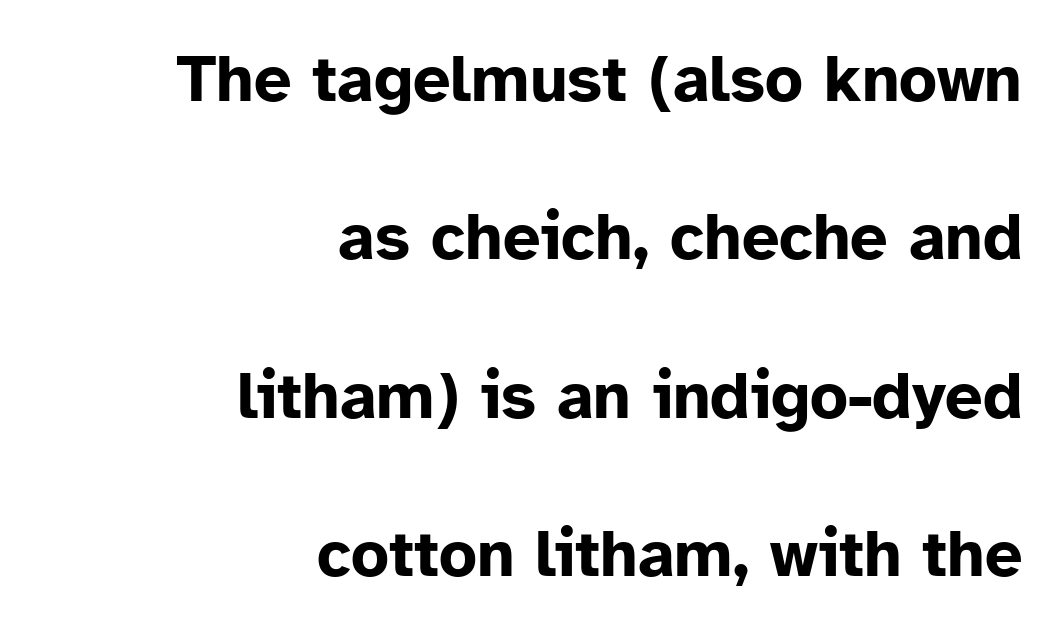
In CSS terms this would be text-align: right. In terms of letterspacing, this is plain default setting. Spacing verdict: proportional, widths tailored to each character. Descenders hang freely into open space. This is the regular roman posture of the typeface. Is the type bold? Yes — the strokes are clearly thick and heavy.
